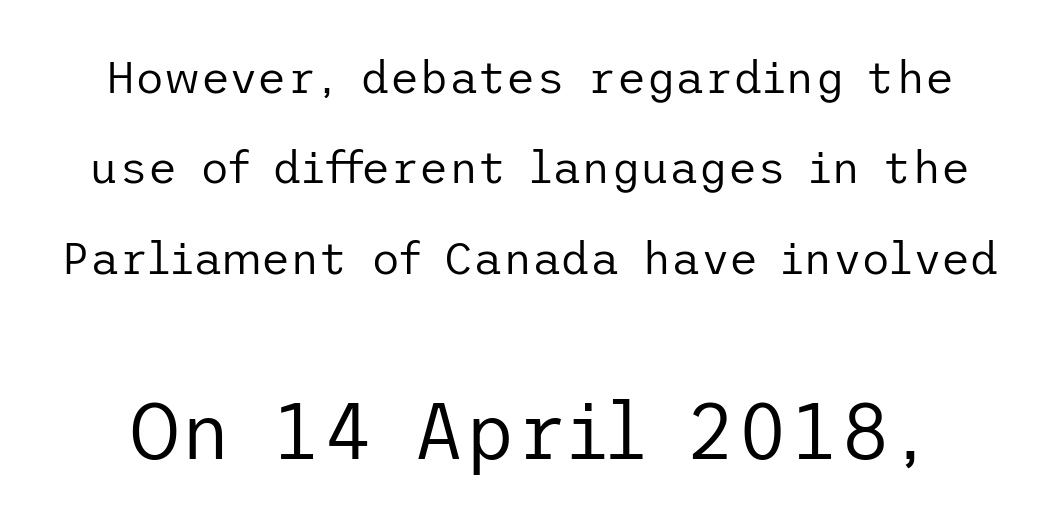
Q: Is the text bold? A: No.
Q: Is the text italic (slanted)? A: No, it is upright.
Q: Is the typeface a serif or a sans-serif typeface? A: Sans-serif.
Q: Is the text underlined? A: No.
Q: Is the spacing between letters normal or unusually wide? A: Normal.
Q: Is the spacing between lines tight, normal or loose? A: Loose.
Q: Which block of text is set in a larger size, the first (top) or the second (bottom)? A: The second (bottom) one.
Q: Width (condensed, normal, or wide)? A: Normal.
Q: Stroke contrast? A: Low.
Q: x-height? A: Medium.
